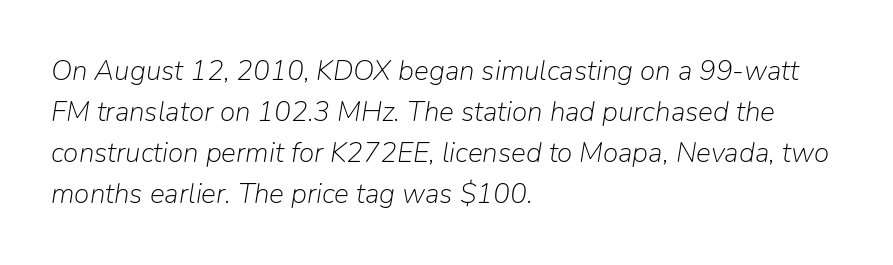
The image shows 28 px light type, italic (leaning right); set left-aligned, normal line spacing (1.47x), normal letter spacing, not underlined; low stroke contrast and a medium x-height.
